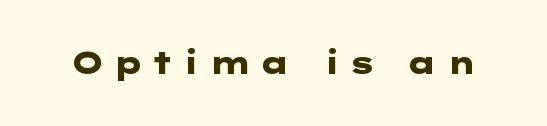
Q: Is the text bold? A: Yes.
Q: Is the text italic (slanted)? A: No, it is upright.
Q: Is the typeface a serif or a sans-serif typeface? A: Sans-serif.
Q: Is the text underlined? A: No.
Q: Is the spacing between letters normal or unusually wide? A: Unusually wide.
Q: Width (condensed, normal, or wide)? A: Wide.
Q: Stroke contrast? A: Low.
Q: x-height? A: Medium.
